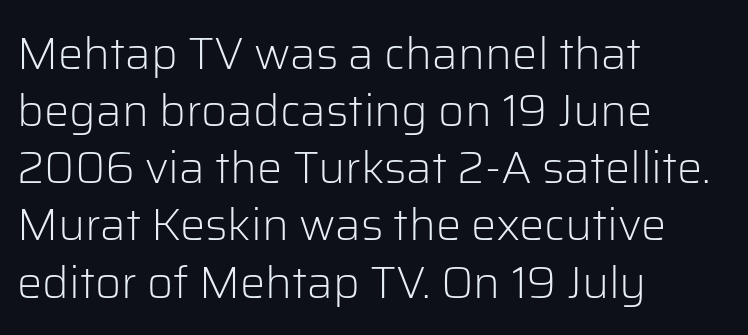
The image shows 45 px light sans-serif type, upright; set left-aligned, normal line spacing (1.27x), normal letter spacing, not underlined; low stroke contrast and a medium x-height.
